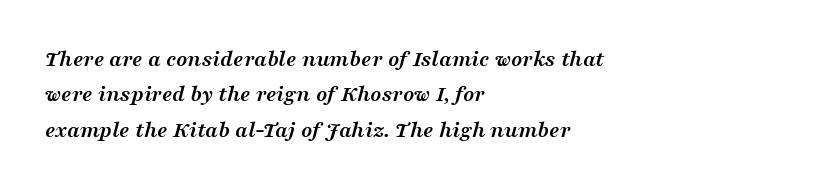
{"italic": "yes", "lean": "right", "slant_degrees": 16, "bold": "yes", "underline": "no", "align": "left", "line_spacing": "normal", "line_spacing_ratio": 1.54, "letter_spacing": "normal", "letter_spacing_em": 0.0, "glyph_px": 23}
